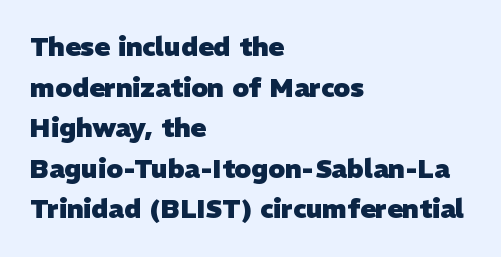
Check under the words: just untouched page. Visually the block forms a straight wall on the left and a jagged coastline on the right. The typesetting leans heavy: a genuine bold. The tracking reads as untouched default to a designer's eye. The lines sit at an ordinary, default distance from one another.
